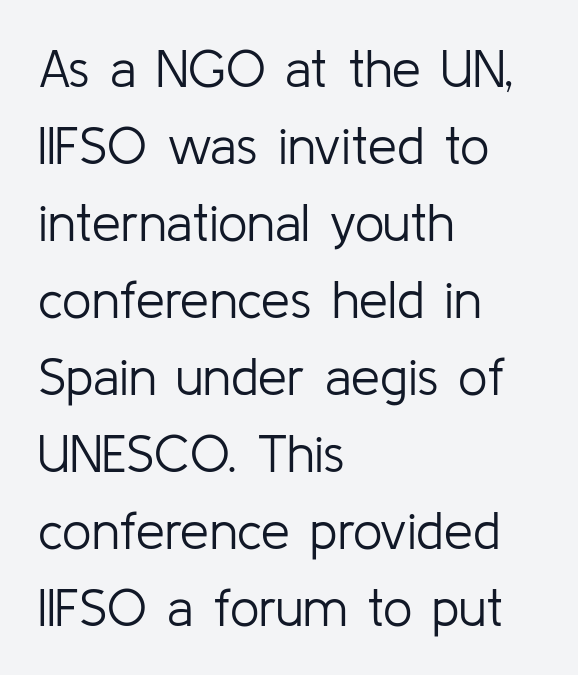
The image shows 52 px light sans-serif type, upright; set left-aligned, normal line spacing (1.48x), normal letter spacing, not underlined; low stroke contrast and a medium x-height.
